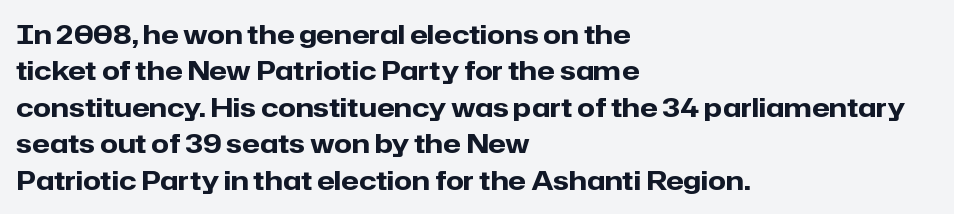
The image shows 26 px bold type, upright; set left-aligned, normal line spacing (1.4x), normal letter spacing, not underlined.
